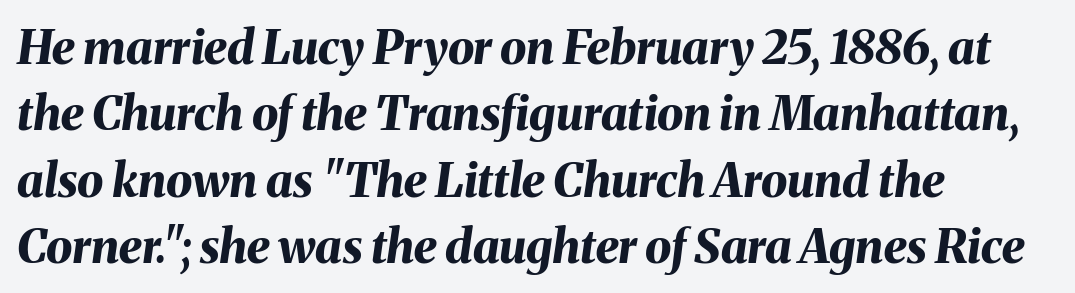
A clean baseline with only descenders dipping below it. The face used here is rendered with its standard letterfit. Alignment: flush left. You could not count columns in this text — the font is proportionally spaced. The vertical gap from one line to the next is medium. How heavy is the stroke? Heavy — this is a bold.
